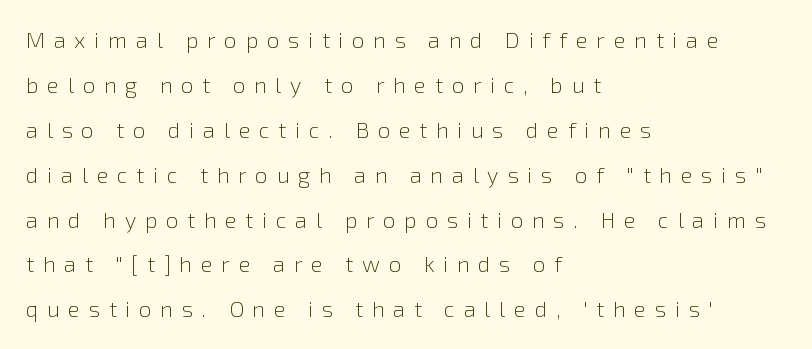
The rendering uses a large line-height, opening up the rows. The strokes carry an ordinary text weight at most. Tracking value appears strongly positive — letters spread wide. Rule under the text: the space is simply empty. Horizontal alignment here is leftward, the default for most running prose.
